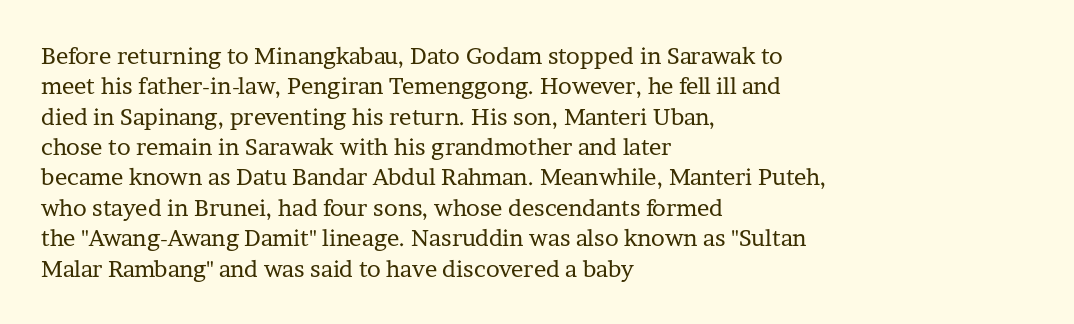
The space directly below the letters is spotless. Caption: standard tracking, unaltered. Vertically, the passage feels balanced, rows spaced as you'd expect. Does the lettering tilt? It doesn't — this is upright.
